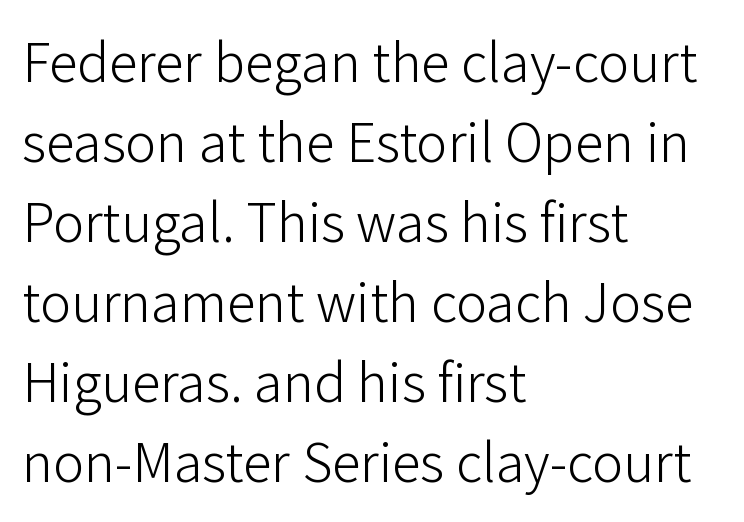
There is no visible air inserted between adjacent glyphs. Students, observe: this is what conventionally led text looks like. Caption: face not bold, strokes unweighted. The lettering stays uniformly vertical, giving the passage a roman look. The type family on display is of the sans-serif kind.
